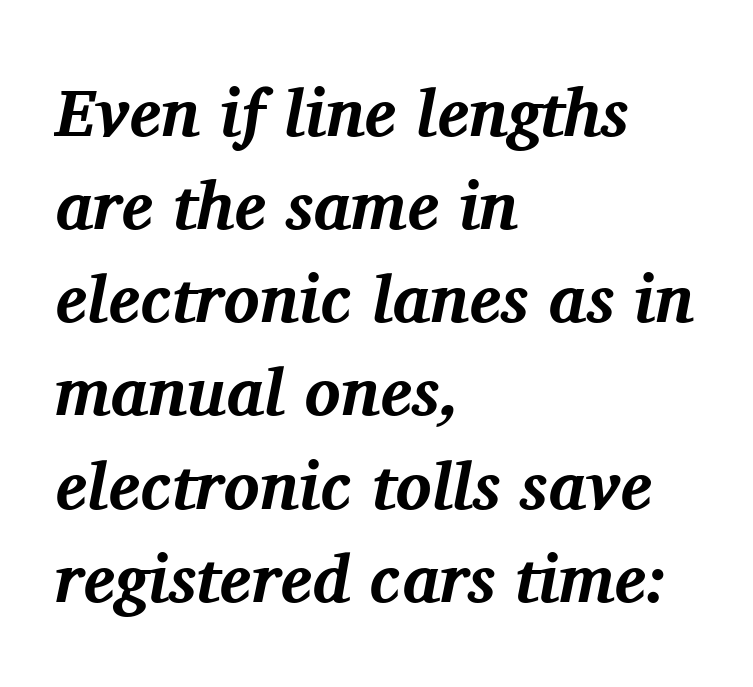
{"serif": "yes", "italic": "yes", "lean": "right", "slant_degrees": 11, "bold": "yes", "weight": "bold", "width": "normal", "stroke_contrast": "medium", "x_height": "medium", "monospaced": "no", "underline": "no", "align": "left", "line_spacing": "normal", "line_spacing_ratio": 1.39, "letter_spacing": "normal", "letter_spacing_em": 0.0, "glyph_px": 67}
